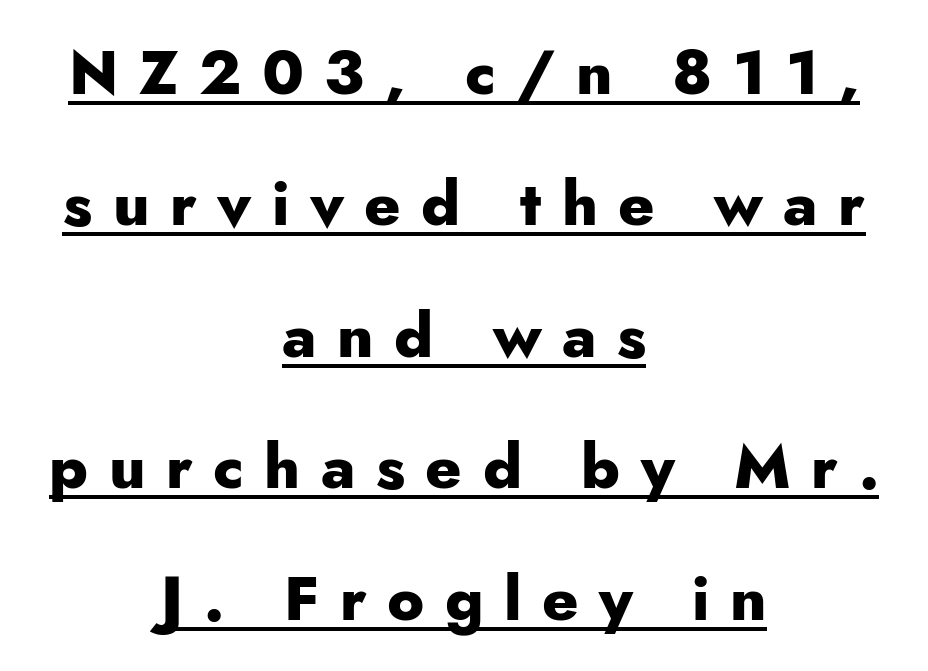
{"serif": "no", "italic": "no", "bold": "yes", "weight": "heavy", "width": "normal", "stroke_contrast": "low", "x_height": "small", "monospaced": "no", "underline": "yes", "align": "center", "line_spacing": "loose", "line_spacing_ratio": 2.12, "letter_spacing": "wide", "letter_spacing_em": 0.33, "glyph_px": 62}
